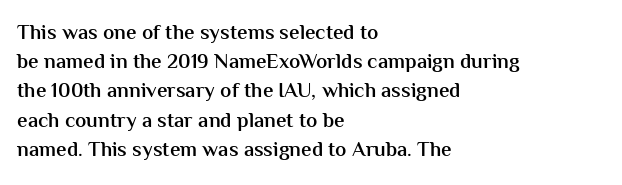
Q: Is the text bold? A: Semi-bold.
Q: Is the text italic (slanted)? A: No, it is upright.
Q: Is the text underlined? A: No.
Q: How is the paragraph aligned? A: Left-aligned.
Q: Is the spacing between letters normal or unusually wide? A: Normal.
Q: Is the spacing between lines tight, normal or loose? A: Normal.
